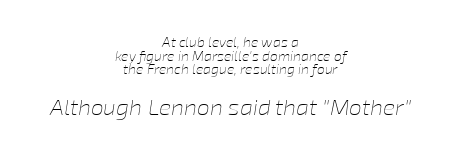
What stands out about the letter spacing? Nothing — it is the standard amount. Descender tails drop into unmarked territory. An italicized treatment has been applied to the whole sample. Of the two passages, the one underneath uses the larger point size. Vertical spacing — tight.
